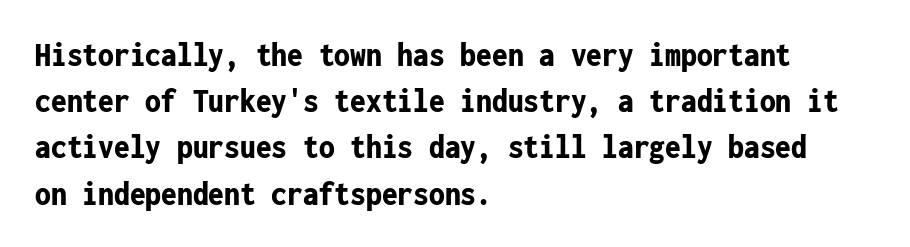
Q: Is the text bold? A: Yes.
Q: Is the text italic (slanted)? A: No, it is upright.
Q: Is the typeface a serif or a sans-serif typeface? A: Sans-serif.
Q: Is the text underlined? A: No.
Q: How is the paragraph aligned? A: Left-aligned.
Q: Is the spacing between letters normal or unusually wide? A: Normal.
Q: Is the spacing between lines tight, normal or loose? A: Normal.
Q: Width (condensed, normal, or wide)? A: Condensed.
Q: Stroke contrast? A: Low.
Q: x-height? A: Medium.
Q: Monospaced? A: Yes.
